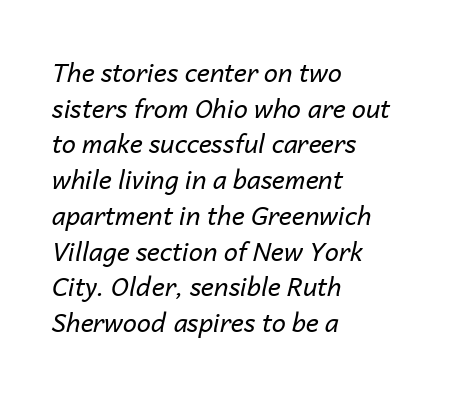
Honestly, the letter spacing is just normal — you wouldn't notice it. Unbolded letterforms with no extra heft. Underline: absent. Normally led — the rows are evenly, conventionally spaced. The typography opts for an oblique posture over an upright one. The compositor pushed each line to the left boundary.
